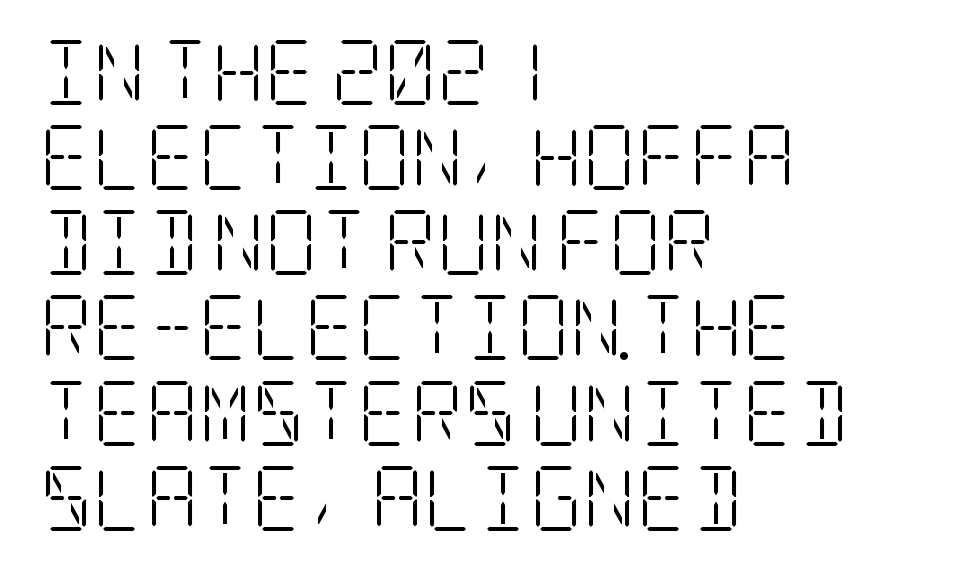
The image shows 65 px light, condensed serif type, upright; set left-aligned, normal line spacing (1.31x), normal letter spacing, not underlined; low stroke contrast and a large x-height.
